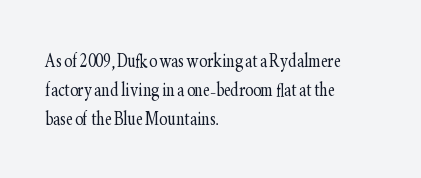
{"italic": "no", "bold": "no", "underline": "no", "align": "left", "line_spacing_ratio": 1.21, "letter_spacing": "normal", "letter_spacing_em": 0.0, "glyph_px": 24}
